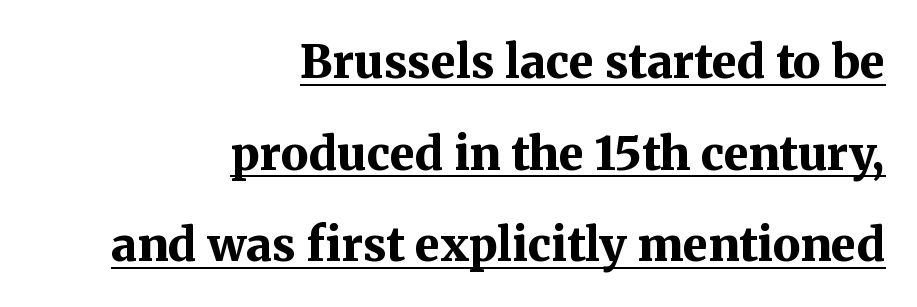
{"serif": "yes", "italic": "no", "bold": "yes", "weight": "bold", "width": "normal", "stroke_contrast": "medium", "x_height": "medium", "monospaced": "no", "underline": "yes", "align": "right", "line_spacing": "loose", "line_spacing_ratio": 1.99, "letter_spacing": "normal", "letter_spacing_em": 0.0, "glyph_px": 46}
